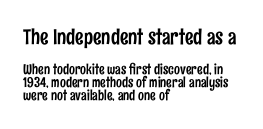
{"italic": "no", "underline": "no", "align": "left", "line_spacing": "tight", "line_spacing_ratio": 0.95, "letter_spacing": "normal", "letter_spacing_em": 0.0, "larger_block": "first", "size_ratio": 1.5, "glyph_px": 21}
